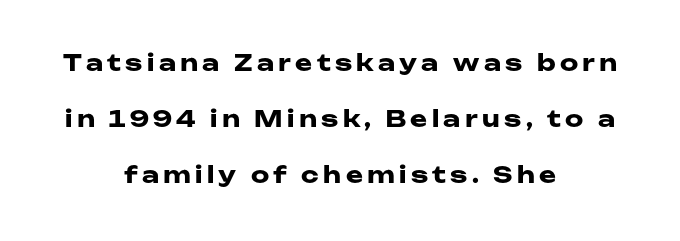
{"italic": "no", "bold": "yes", "underline": "no", "align": "center", "line_spacing": "loose", "line_spacing_ratio": 2.44, "glyph_px": 23}
